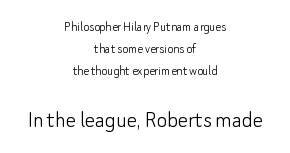
{"italic": "no", "bold": "no", "underline": "no", "align": "center", "line_spacing": "normal", "line_spacing_ratio": 1.56, "letter_spacing": "normal", "letter_spacing_em": 0.0, "larger_block": "second", "size_ratio": 1.79, "glyph_px": 25}
